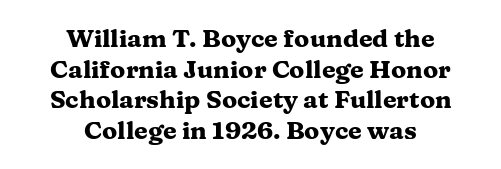
Q: Is the text bold? A: Yes.
Q: Is the text italic (slanted)? A: No, it is upright.
Q: Is the text underlined? A: No.
Q: How is the paragraph aligned? A: Centered.
Q: Is the spacing between letters normal or unusually wide? A: Normal.
